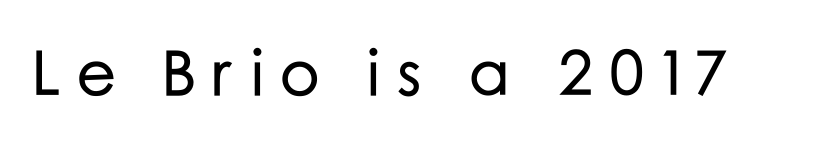
The image shows 64 px sans-serif type, upright; set unusually wide letter spacing (+0.22 em), not underlined; low stroke contrast and a medium x-height.
